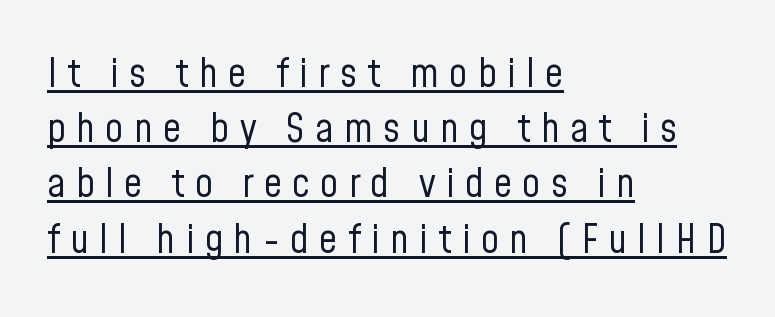
The image shows 40 px regular-weight, condensed sans-serif type, upright; set left-aligned, normal line spacing (1.38x), unusually wide letter spacing (+0.26 em), underlined; low stroke contrast and a medium x-height.
